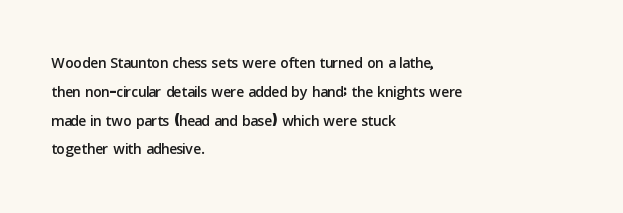
The image shows 21 px text type, upright; set left-aligned, normal line spacing (1.37x), normal letter spacing, not underlined.
